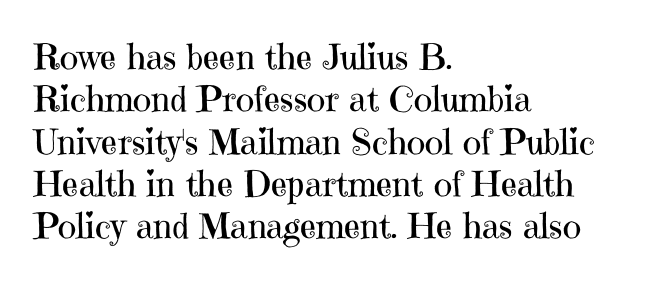
{"serif": "yes", "italic": "no", "bold": "no", "weight": "regular", "width": "normal", "stroke_contrast": "high", "x_height": "medium", "monospaced": "no", "underline": "no", "align": "left", "line_spacing_ratio": 1.21, "letter_spacing": "normal", "letter_spacing_em": 0.0, "glyph_px": 35}
